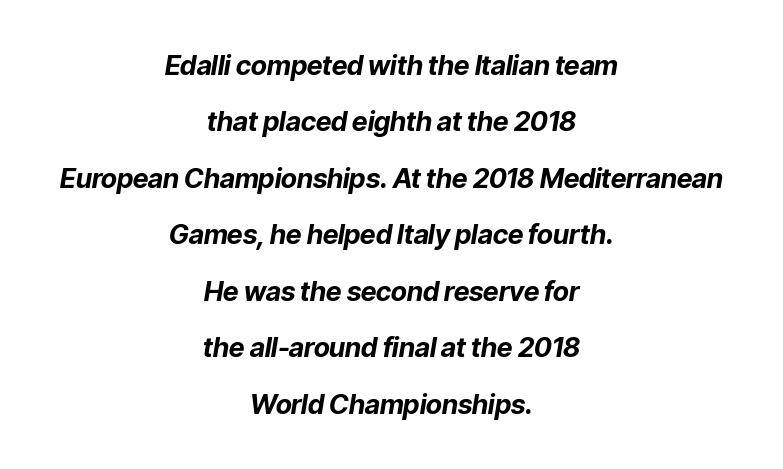
The image shows 27 px bold type, italic (leaning right); set centered, loose line spacing (2.09x), normal letter spacing, not underlined.
